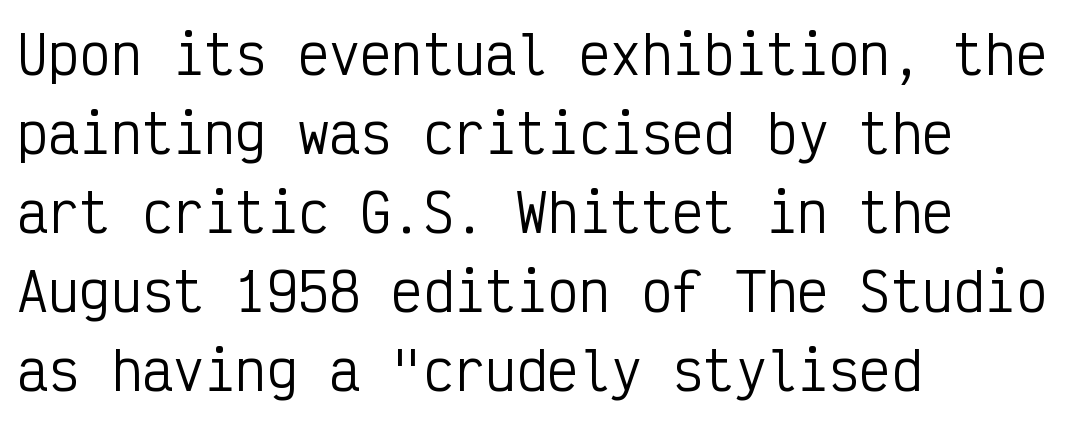
The image shows 52 px regular-weight, condensed sans-serif type, upright, monospaced; set left-aligned, normal line spacing (1.52x), normal letter spacing, not underlined; low stroke contrast and a medium x-height.
